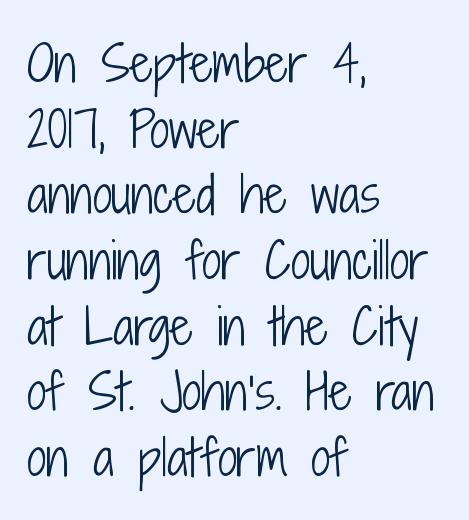
The image shows 49 px light, condensed sans-serif type, upright; set left-aligned, normal line spacing (1.34x), normal letter spacing, not underlined; low stroke contrast and a medium x-height.
